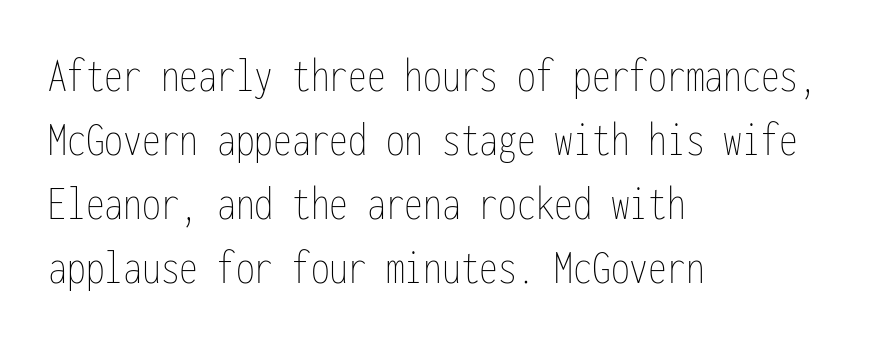
{"italic": "no", "bold": "no", "weight": "thin", "width": "condensed", "stroke_contrast": "low", "x_height": "medium", "monospaced": "yes", "underline": "no", "align": "left", "line_spacing": "normal", "line_spacing_ratio": 1.28, "letter_spacing": "normal", "letter_spacing_em": 0.0, "glyph_px": 50}
